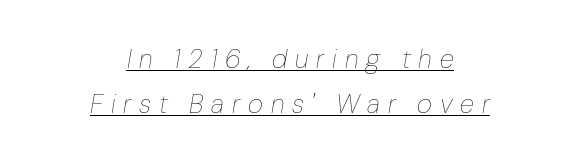
Q: Is the text bold? A: No.
Q: Is the text italic (slanted)? A: Yes, it leans right by about 10 degrees.
Q: Is the text underlined? A: Yes.
Q: How is the paragraph aligned? A: Centered.
Q: Is the spacing between letters normal or unusually wide? A: Unusually wide.
